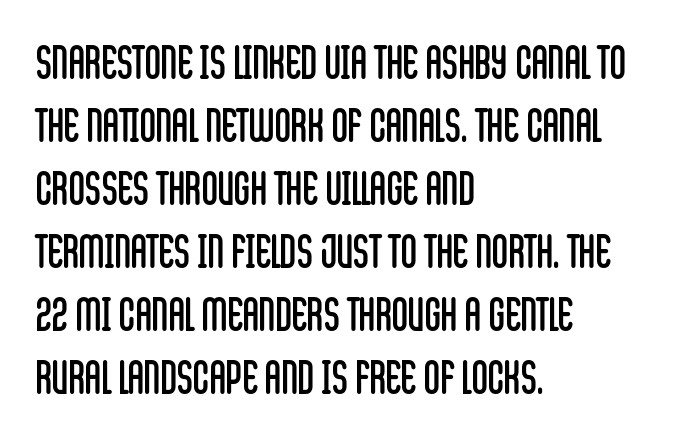
{"serif": "no", "italic": "no", "bold": "no", "weight": "regular", "width": "condensed", "stroke_contrast": "low", "x_height": "large", "monospaced": "no", "underline": "no", "align": "left", "line_spacing": "normal", "line_spacing_ratio": 1.4, "letter_spacing": "normal", "letter_spacing_em": 0.0, "glyph_px": 45}
